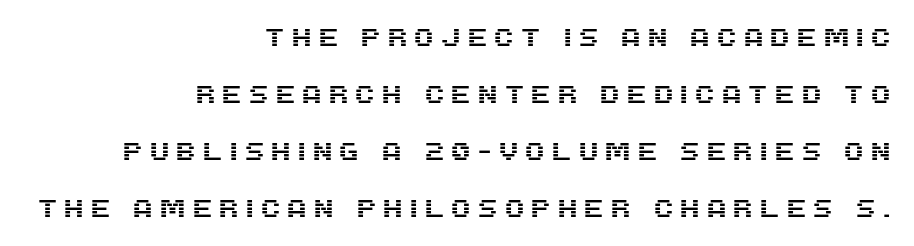
Q: Is the text italic (slanted)? A: No, it is upright.
Q: Is the text underlined? A: No.
Q: How is the paragraph aligned? A: Right-aligned.
Q: Is the spacing between letters normal or unusually wide? A: Unusually wide.
Q: Is the spacing between lines tight, normal or loose? A: Loose.
